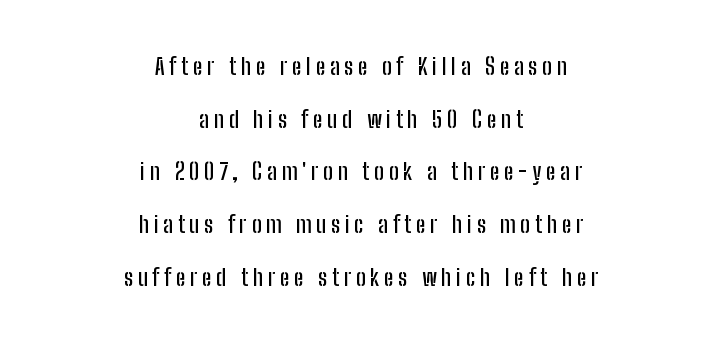
Q: Is the text italic (slanted)? A: No, it is upright.
Q: Is the text underlined? A: No.
Q: How is the paragraph aligned? A: Centered.
Q: Is the spacing between letters normal or unusually wide? A: Unusually wide.
Q: Is the spacing between lines tight, normal or loose? A: Loose.
